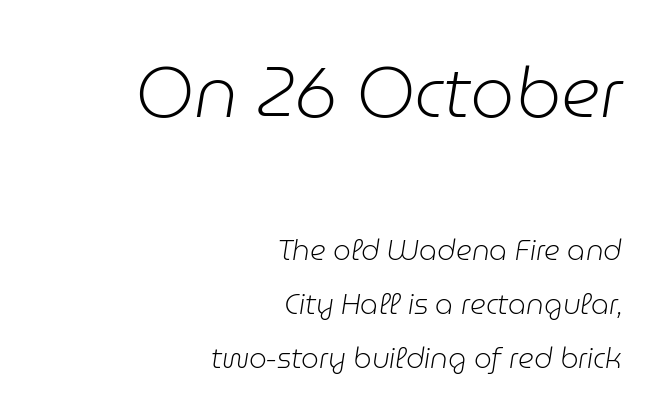
{"italic": "yes", "lean": "right", "slant_degrees": 9, "bold": "no", "weight": "light", "width": "normal", "stroke_contrast": "low", "x_height": "medium", "monospaced": "no", "underline": "no", "align": "right", "line_spacing": "loose", "line_spacing_ratio": 1.93, "letter_spacing": "normal", "letter_spacing_em": 0.0, "larger_block": "first", "size_ratio": 2.5, "glyph_px": 70}
